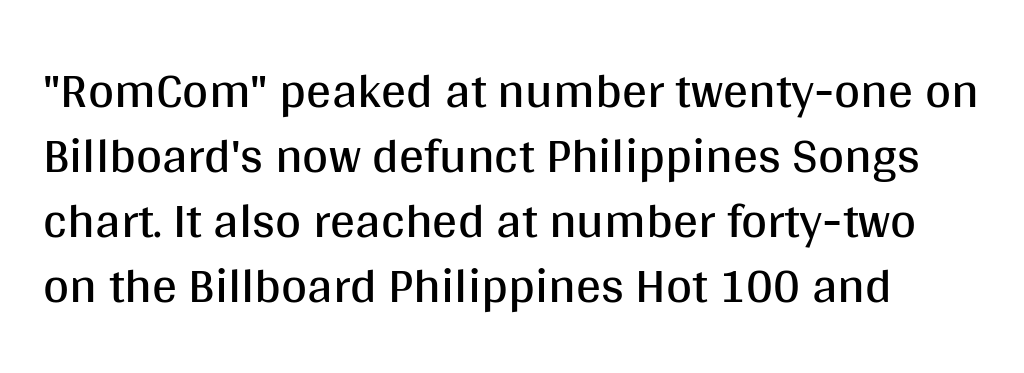
{"serif": "no", "italic": "no", "bold": "no", "weight": "regular", "width": "normal", "stroke_contrast": "medium", "x_height": "large", "monospaced": "no", "underline": "no", "line_spacing": "normal", "line_spacing_ratio": 1.3, "letter_spacing": "normal", "letter_spacing_em": 0.0, "glyph_px": 50}
